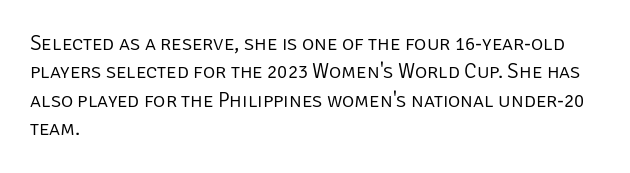
{"italic": "no", "bold": "no", "underline": "no", "align": "left", "line_spacing": "normal", "line_spacing_ratio": 1.35, "letter_spacing": "normal", "letter_spacing_em": 0.0, "glyph_px": 21}
